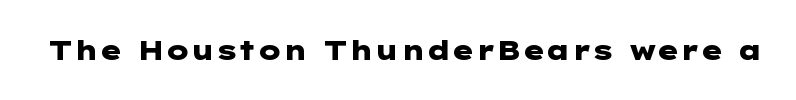
What stands out about the letter spacing? Nothing — it is the standard amount. No italicization has been applied; the sample stays upright. The gap between lines stays unmarked. Thick stems and heavy bowls — unmistakably bold.
